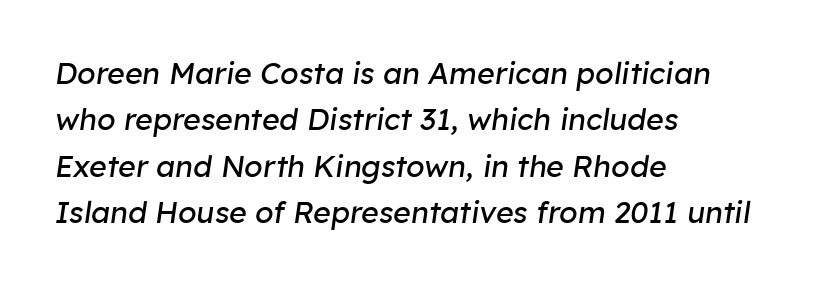
{"italic": "yes", "lean": "right", "slant_degrees": 8, "bold": "no", "weight": "regular", "width": "normal", "stroke_contrast": "low", "x_height": "medium", "monospaced": "no", "underline": "no", "align": "left", "line_spacing": "normal", "line_spacing_ratio": 1.55, "letter_spacing": "normal", "letter_spacing_em": 0.0, "glyph_px": 30}
